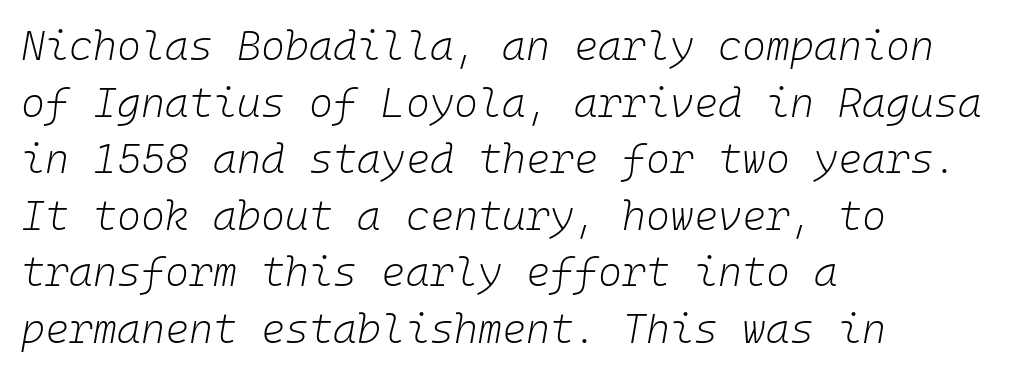
Underlining? Definitely not there. Between one letter and the next there's only the usual sliver of space. Do the characters align in a grid? Yes, the font is monospaced. The typesetter chose a ragged-right arrangement here. Vertical stems look standard width or narrower in stroke. A typesetter would mark this as italic.
